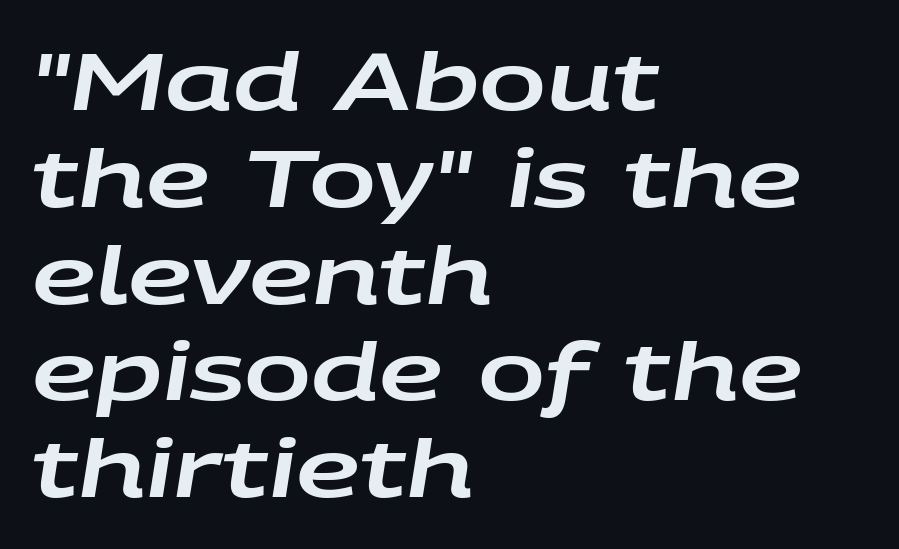
{"italic": "yes", "lean": "right", "slant_degrees": 9, "width": "wide", "stroke_contrast": "low", "x_height": "large", "monospaced": "no", "underline": "no", "align": "left", "line_spacing_ratio": 1.21, "letter_spacing": "normal", "letter_spacing_em": 0.0, "glyph_px": 80}
